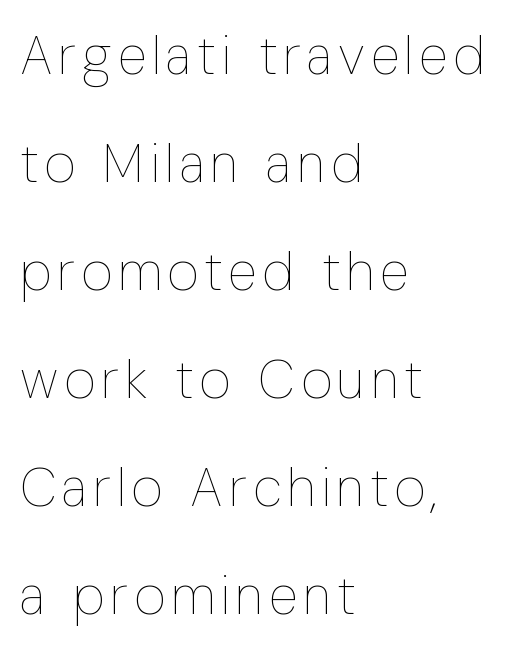
Q: Is the text bold? A: No.
Q: Is the text italic (slanted)? A: No, it is upright.
Q: Is the text underlined? A: No.
Q: How is the paragraph aligned? A: Left-aligned.
Q: Is the spacing between lines tight, normal or loose? A: Loose.
Q: Width (condensed, normal, or wide)? A: Condensed.
Q: Stroke contrast? A: Low.
Q: x-height? A: Medium.
Q: Monospaced? A: No.
